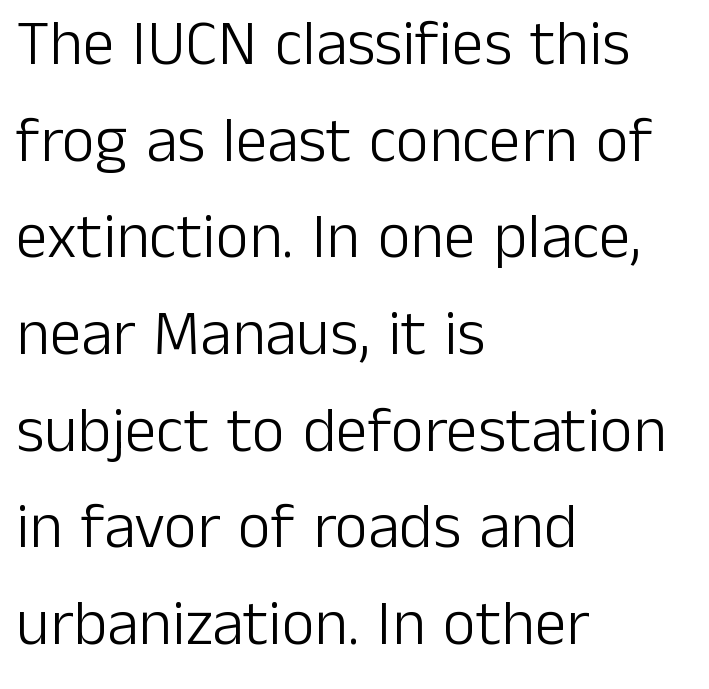
The image shows 64 px light sans-serif type, upright; set left-aligned, normal line spacing (1.51x), normal letter spacing, not underlined; low stroke contrast and a medium x-height.
